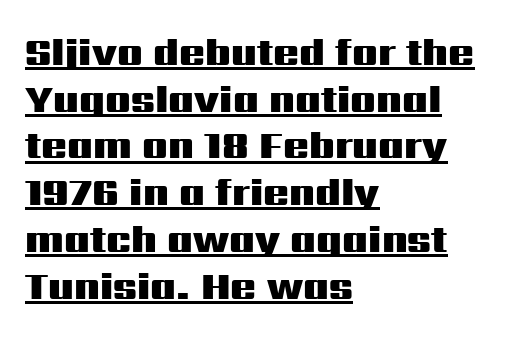
{"serif": "no", "italic": "no", "bold": "yes", "weight": "heavy", "width": "wide", "stroke_contrast": "medium", "x_height": "medium", "monospaced": "no", "underline": "yes", "align": "left", "line_spacing_ratio": 1.23, "letter_spacing": "normal", "letter_spacing_em": 0.0, "glyph_px": 38}
